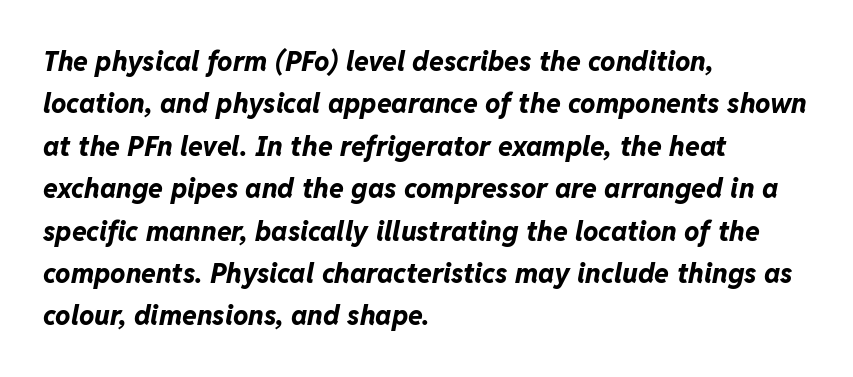
Q: Is the text bold? A: Yes.
Q: Is the text italic (slanted)? A: Yes, it leans right by about 11 degrees.
Q: Is the text underlined? A: No.
Q: How is the paragraph aligned? A: Left-aligned.
Q: Is the spacing between letters normal or unusually wide? A: Normal.
Q: Is the spacing between lines tight, normal or loose? A: Normal.
